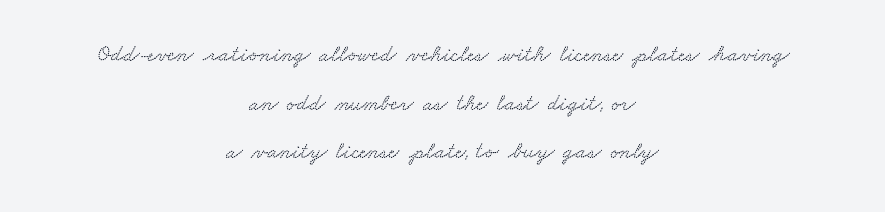
Q: Is the text underlined? A: No.
Q: How is the paragraph aligned? A: Centered.
Q: Is the spacing between letters normal or unusually wide? A: Normal.
Q: Is the spacing between lines tight, normal or loose? A: Loose.
